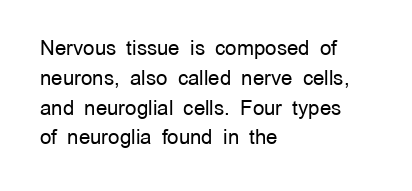
{"italic": "no", "bold": "no", "underline": "no", "align": "left", "line_spacing": "normal", "line_spacing_ratio": 1.49, "letter_spacing": "normal", "letter_spacing_em": 0.0, "glyph_px": 20}
